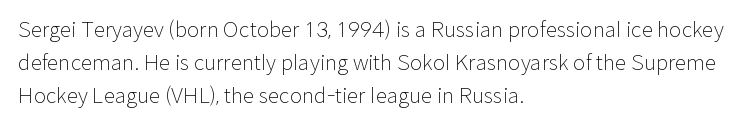
The image shows 21 px text type, upright; set left-aligned, normal line spacing (1.58x), normal letter spacing, not underlined.
